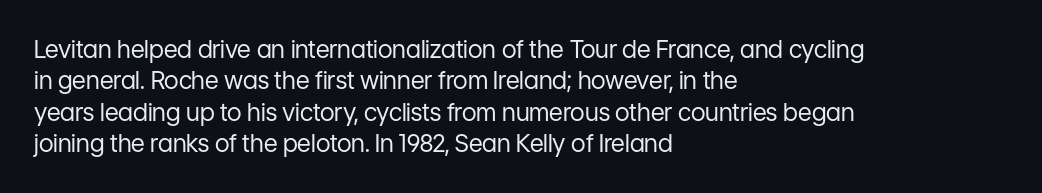
Q: Is the text bold? A: No.
Q: Is the text italic (slanted)? A: No, it is upright.
Q: Is the text underlined? A: No.
Q: How is the paragraph aligned? A: Left-aligned.
Q: Is the spacing between letters normal or unusually wide? A: Normal.
Q: Is the spacing between lines tight, normal or loose? A: Normal.
